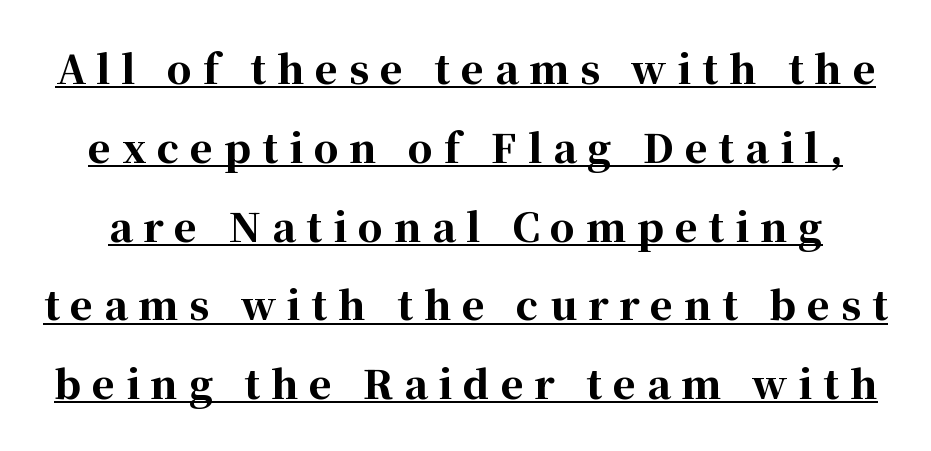
The image shows 39 px bold serif type, upright; set loose line spacing (2.02x), unusually wide letter spacing (+0.28 em), underlined; high stroke contrast and a medium x-height.
